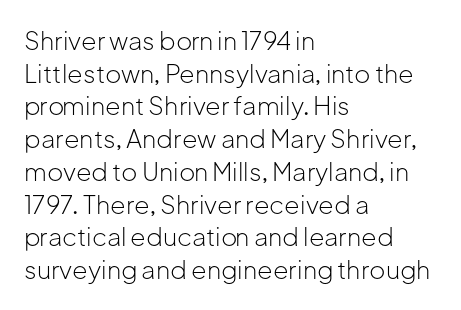
What's the leading like? Ordinary, nothing unusual. The passage shown has conventional tracking throughout. The typography opts for an upright posture over an oblique one. The passage is arranged the way most books set body copy — flush left.
